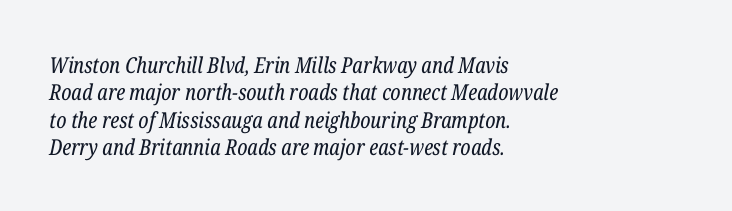
Q: Is the text bold? A: No.
Q: Is the text italic (slanted)? A: Yes, it leans right by about 12 degrees.
Q: Is the text underlined? A: No.
Q: How is the paragraph aligned? A: Left-aligned.
Q: Is the spacing between letters normal or unusually wide? A: Normal.
